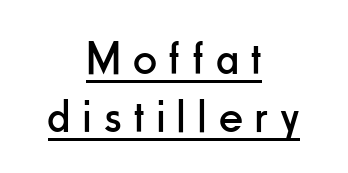
{"serif": "no", "italic": "no", "bold": "no", "weight": "regular", "width": "condensed", "stroke_contrast": "low", "x_height": "small", "monospaced": "no", "underline": "yes", "align": "center", "line_spacing_ratio": 1.24, "letter_spacing": "wide", "letter_spacing_em": 0.27, "glyph_px": 47}
